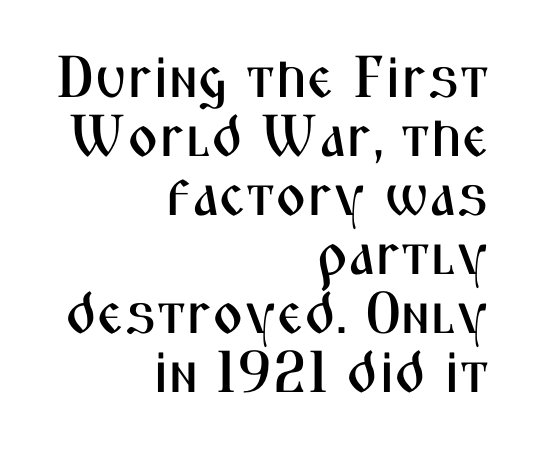
Q: Is the text italic (slanted)? A: No, it is upright.
Q: Is the typeface a serif or a sans-serif typeface? A: Sans-serif.
Q: Is the text underlined? A: No.
Q: How is the paragraph aligned? A: Right-aligned.
Q: Is the spacing between letters normal or unusually wide? A: Normal.
Q: Is the spacing between lines tight, normal or loose? A: Tight.
Q: Width (condensed, normal, or wide)? A: Condensed.
Q: Stroke contrast? A: Medium.
Q: x-height? A: Medium.
Q: Monospaced? A: No.
